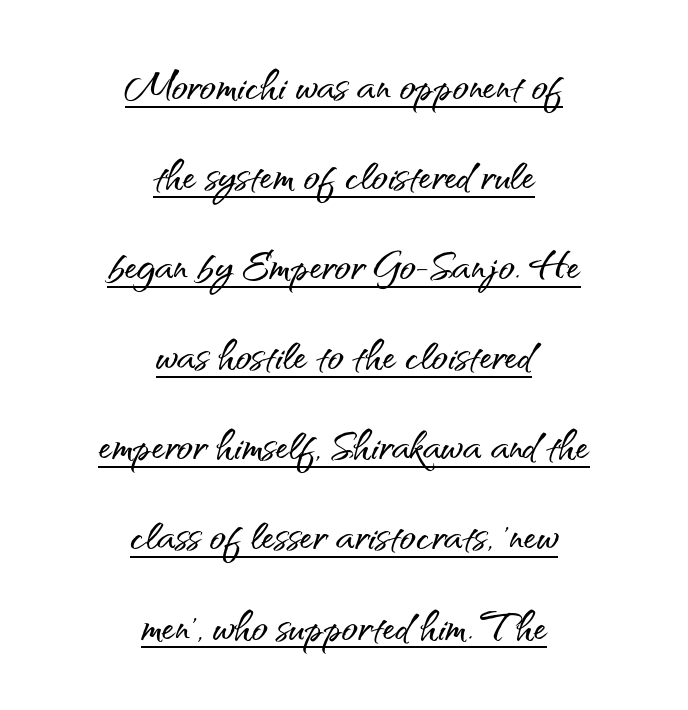
{"serif": "no", "width": "normal", "stroke_contrast": "medium", "x_height": "small", "monospaced": "no", "underline": "yes", "align": "center", "line_spacing": "normal", "line_spacing_ratio": 1.7, "letter_spacing": "normal", "letter_spacing_em": 0.0, "glyph_px": 53}
